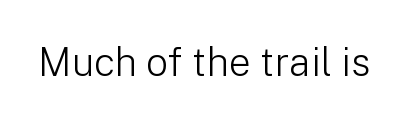
The letters advance in unequal steps, a hallmark of proportional type. Type style note: lacks serifs. Compared with typical body copy, the letter spacing here is the same. Heft: none added — not bold. Notice how the stems are strictly vertical — no italics here. Beneath every word, the page is bare.
